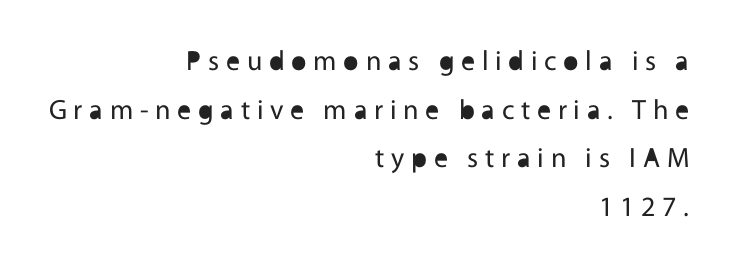
The image shows 28 px regular-weight sans-serif type, upright; set right-aligned, line spacing 1.74x, unusually wide letter spacing (+0.24 em), not underlined; a medium x-height.
